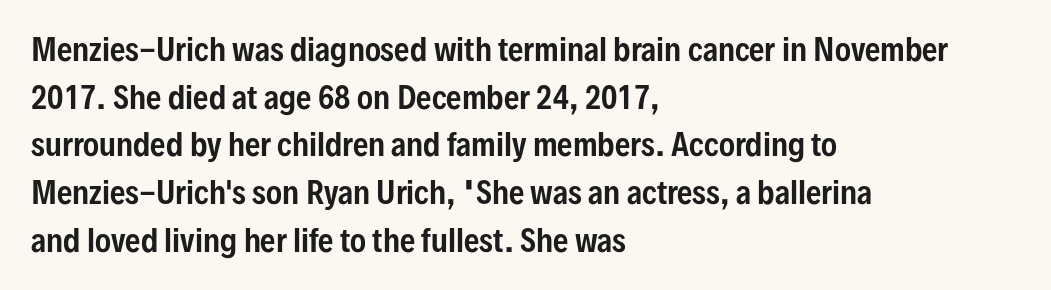
The image shows 30 px condensed sans-serif type, upright; set left-aligned, normal line spacing (1.59x), normal letter spacing, not underlined; low stroke contrast and a medium x-height.
